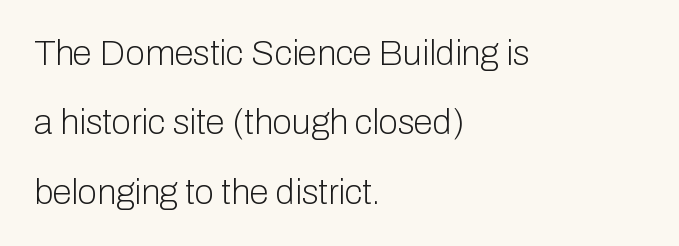
{"serif": "no", "italic": "no", "bold": "no", "weight": "light", "width": "normal", "stroke_contrast": "low", "x_height": "medium", "monospaced": "no", "underline": "no", "align": "left", "line_spacing": "loose", "line_spacing_ratio": 1.98, "letter_spacing": "normal", "letter_spacing_em": 0.0, "glyph_px": 35}
